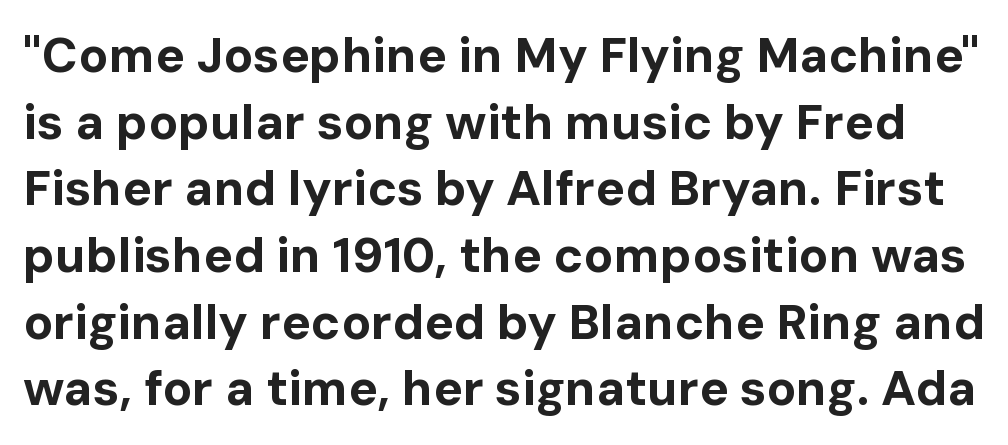
{"serif": "no", "italic": "no", "bold": "yes", "weight": "bold", "width": "normal", "stroke_contrast": "low", "x_height": "medium", "monospaced": "no", "underline": "no", "line_spacing": "normal", "line_spacing_ratio": 1.36, "letter_spacing": "normal", "letter_spacing_em": 0.0, "glyph_px": 49}
